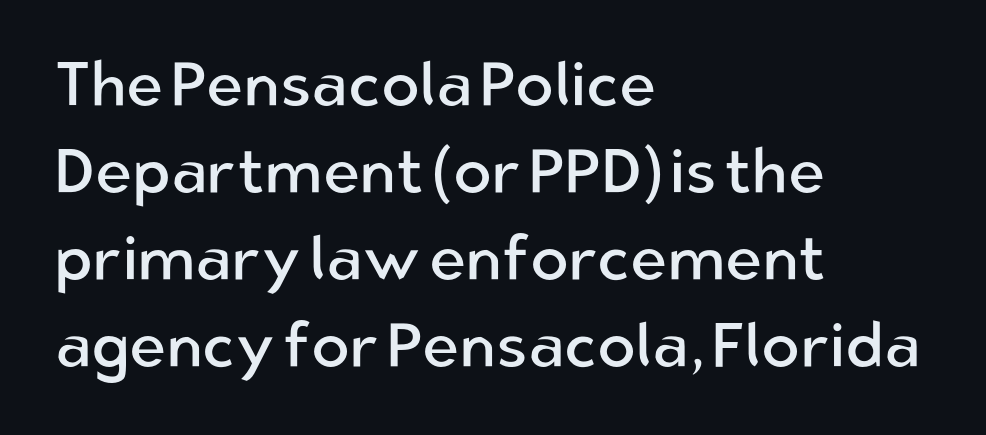
Designer's note — italics off, roman on. Is this a fixed-width face? No — the glyphs have proportional, varying widths. The lines sit at an ordinary, default distance from one another. These lines are composed in type without serifs. This rendering features lettering with no underline.
